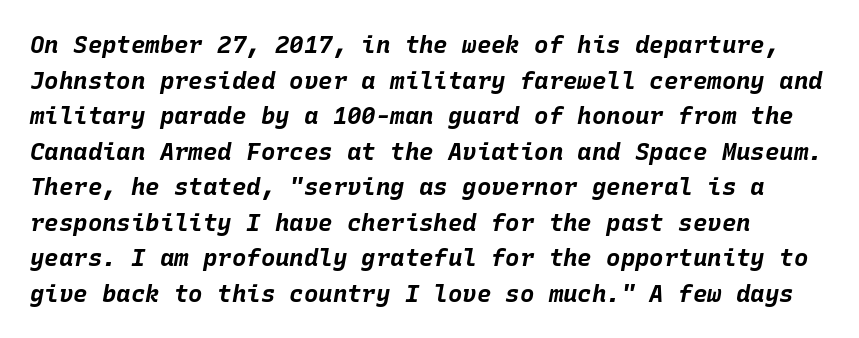
The strokes are fattened all the way to bold. Italic? Definitely — the glyphs are oblique. These lines keep a tight, regular rhythm from letter to letter. Is there much room between lines? A standard amount, neither cramped nor airy. Bare-footed words on every line.
